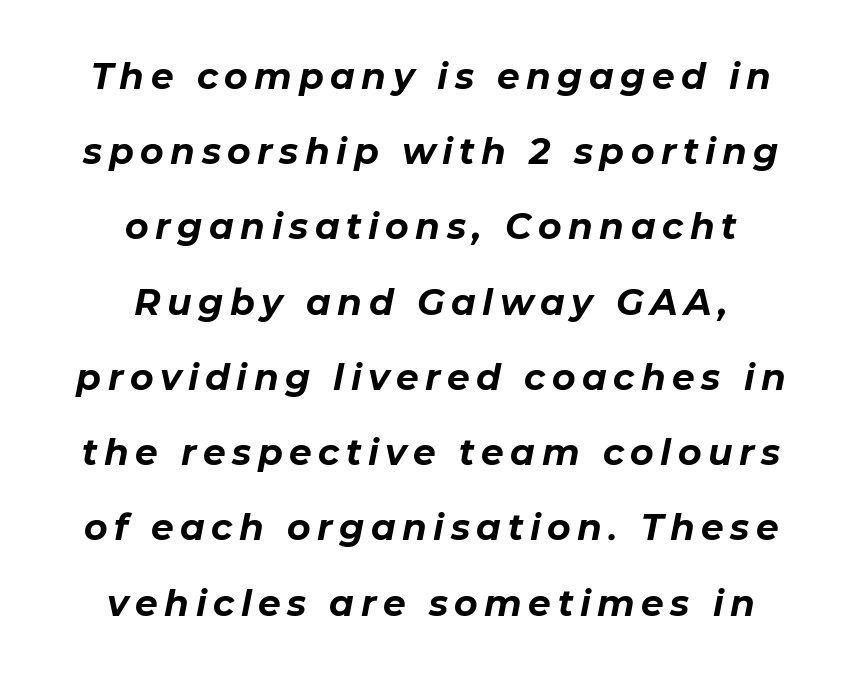
{"italic": "yes", "lean": "right", "slant_degrees": 11, "bold": "yes", "weight": "bold", "width": "normal", "stroke_contrast": "low", "x_height": "medium", "monospaced": "no", "underline": "no", "align": "center", "line_spacing": "loose", "line_spacing_ratio": 2.09, "glyph_px": 36}
